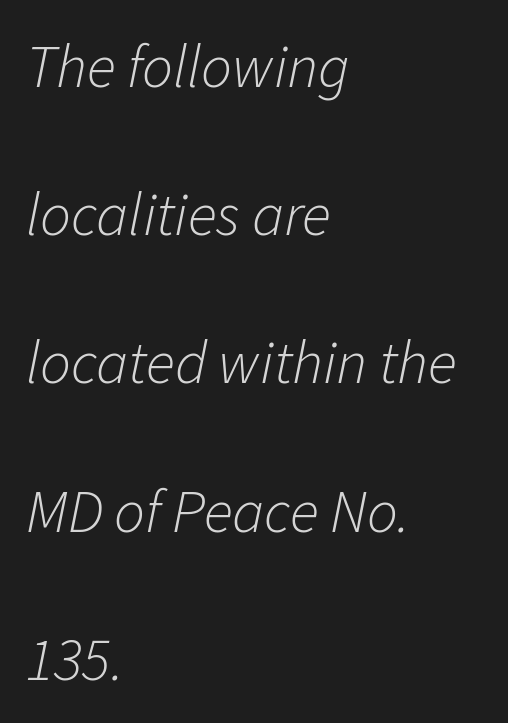
The image shows 61 px light type, italic (leaning right); set left-aligned, loose line spacing (2.43x), normal letter spacing, not underlined; low stroke contrast and a medium x-height.
